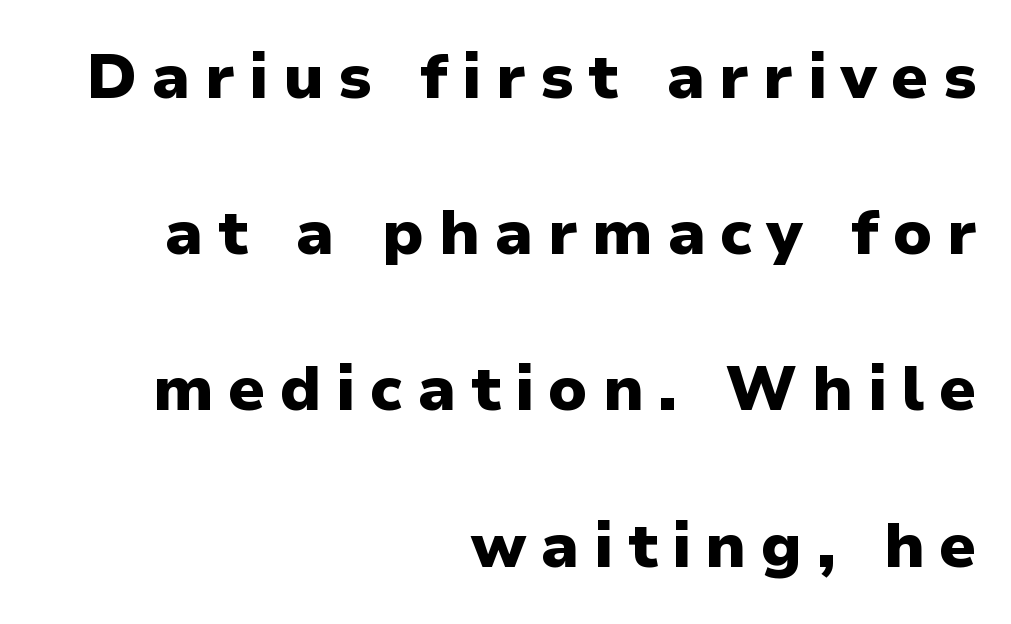
{"serif": "no", "italic": "no", "bold": "yes", "weight": "heavy", "width": "normal", "stroke_contrast": "low", "x_height": "medium", "monospaced": "no", "underline": "no", "align": "right", "line_spacing": "loose", "line_spacing_ratio": 2.48, "letter_spacing": "wide", "letter_spacing_em": 0.23, "glyph_px": 63}
